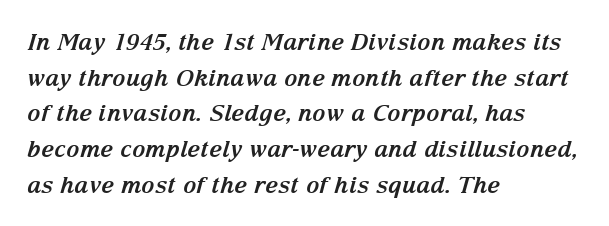
Q: Is the text bold? A: Yes.
Q: Is the text italic (slanted)? A: Yes, it leans right by about 15 degrees.
Q: Is the text underlined? A: No.
Q: How is the paragraph aligned? A: Left-aligned.
Q: Is the spacing between letters normal or unusually wide? A: Normal.
Q: Is the spacing between lines tight, normal or loose? A: Normal.
